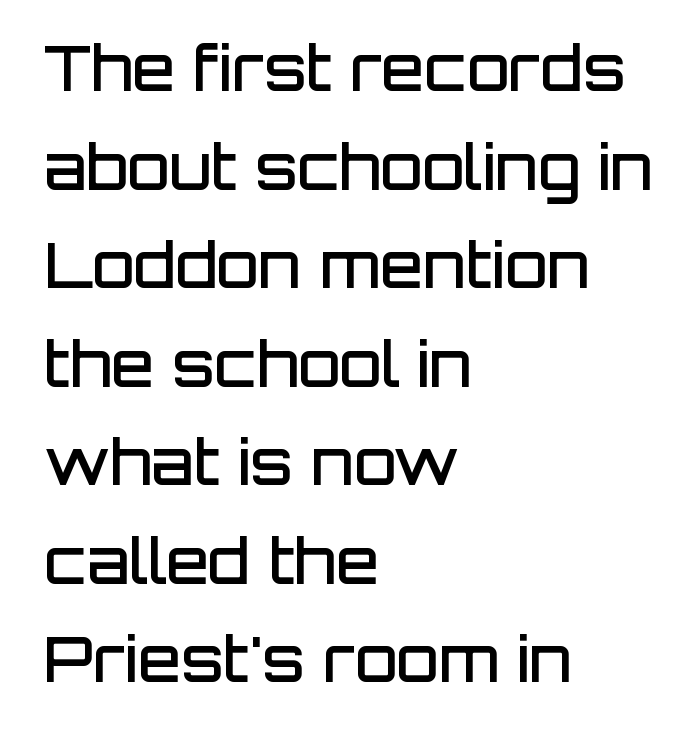
Q: Is the text bold? A: Semi-bold.
Q: Is the text italic (slanted)? A: No, it is upright.
Q: Is the typeface a serif or a sans-serif typeface? A: Sans-serif.
Q: Is the text underlined? A: No.
Q: How is the paragraph aligned? A: Left-aligned.
Q: Is the spacing between letters normal or unusually wide? A: Normal.
Q: Is the spacing between lines tight, normal or loose? A: Normal.
Q: Width (condensed, normal, or wide)? A: Normal.
Q: Stroke contrast? A: Low.
Q: x-height? A: Large.
Q: Monospaced? A: No.
